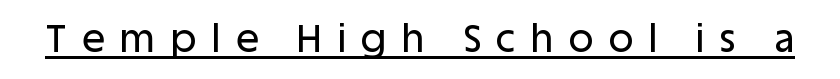
{"serif": "no", "italic": "no", "width": "normal", "stroke_contrast": "low", "x_height": "large", "monospaced": "no", "underline": "yes", "letter_spacing": "wide", "letter_spacing_em": 0.41, "glyph_px": 38}
